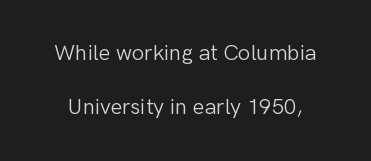
{"italic": "no", "bold": "no", "underline": "no", "line_spacing": "loose", "line_spacing_ratio": 2.44, "letter_spacing": "normal", "letter_spacing_em": 0.0, "glyph_px": 22}
